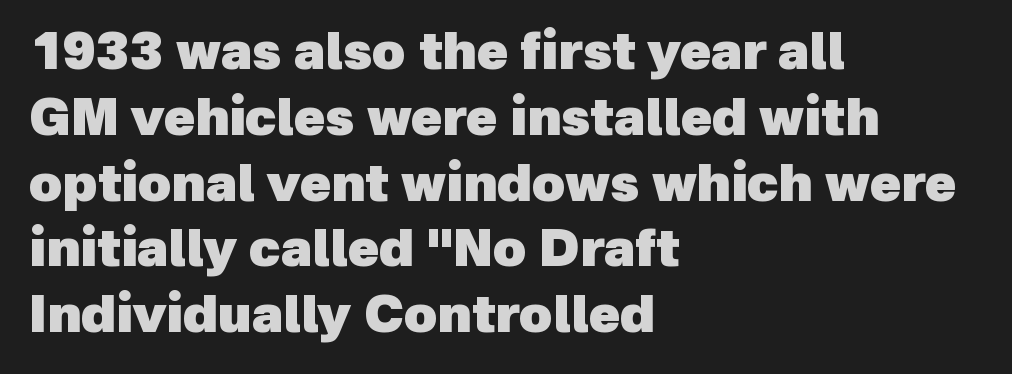
Look at the bottom of the vertical strokes: they stop flat, with no serifs. One-word summary of the alignment: left. The line-height multiplier appears to be the usual default. You could not count columns in this text — the font is proportionally spaced.
